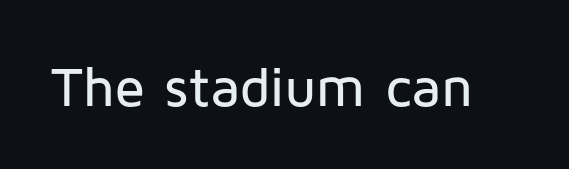
Q: Is the text italic (slanted)? A: No, it is upright.
Q: Is the typeface a serif or a sans-serif typeface? A: Sans-serif.
Q: Is the text underlined? A: No.
Q: Is the spacing between letters normal or unusually wide? A: Normal.
Q: Width (condensed, normal, or wide)? A: Normal.
Q: Stroke contrast? A: Low.
Q: x-height? A: Medium.
Q: Monospaced? A: No.
